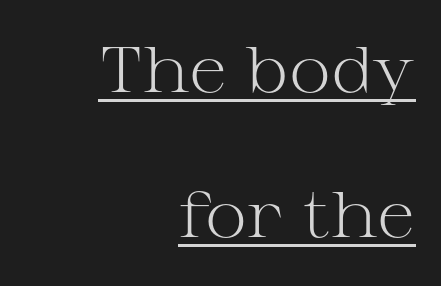
Q: Is the text bold? A: No.
Q: Is the text italic (slanted)? A: No, it is upright.
Q: Is the typeface a serif or a sans-serif typeface? A: Serif.
Q: Is the text underlined? A: Yes.
Q: How is the paragraph aligned? A: Right-aligned.
Q: Is the spacing between letters normal or unusually wide? A: Normal.
Q: Is the spacing between lines tight, normal or loose? A: Loose.
Q: Width (condensed, normal, or wide)? A: Wide.
Q: Stroke contrast? A: Medium.
Q: x-height? A: Medium.
Q: Monospaced? A: No.
